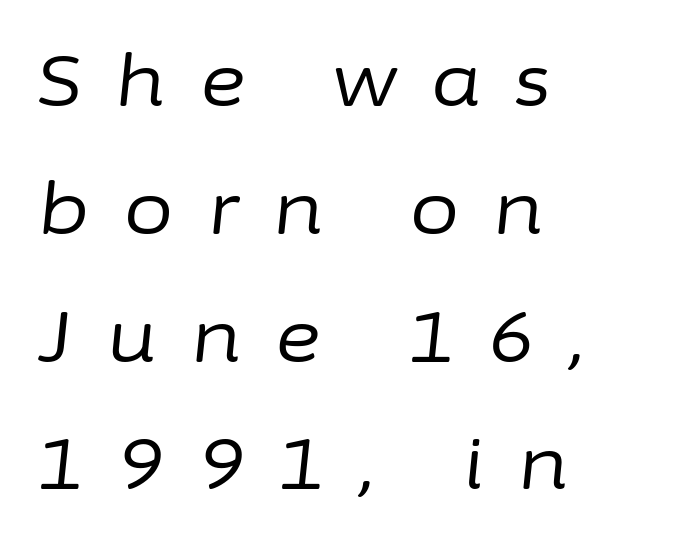
{"italic": "yes", "lean": "right", "slant_degrees": 6, "bold": "no", "weight": "regular", "width": "normal", "stroke_contrast": "low", "x_height": "medium", "monospaced": "no", "underline": "no", "align": "left", "line_spacing_ratio": 1.8, "letter_spacing": "wide", "letter_spacing_em": 0.49, "glyph_px": 71}
